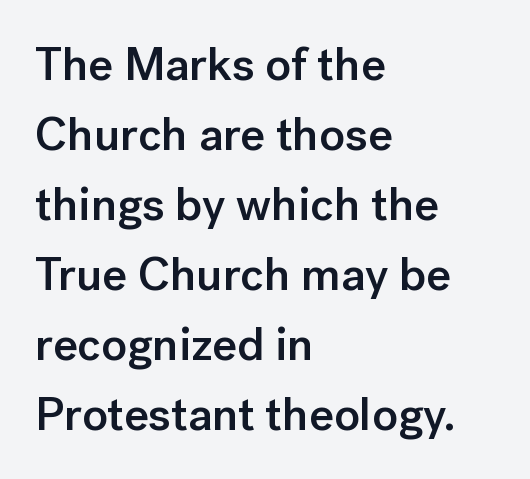
{"serif": "no", "italic": "no", "bold": "semi", "weight": "semibold", "width": "normal", "stroke_contrast": "low", "x_height": "medium", "monospaced": "no", "underline": "no", "align": "left", "line_spacing": "normal", "line_spacing_ratio": 1.49, "letter_spacing": "normal", "letter_spacing_em": 0.0, "glyph_px": 47}
